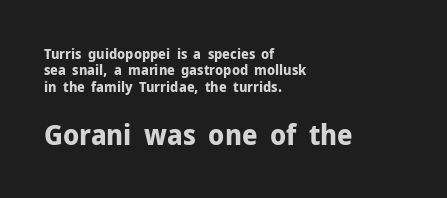
Every stem runs plumb, perpendicular to the baseline. Lines of text with bare space underneath. The rendering uses natural spacing where letterforms have individual widths. The face used here is a sans, in the tradition of grotesques and geometrics. This sample uses plain, unmodified letter spacing. Reading down the block, your eye returns to a fixed left position each line.
